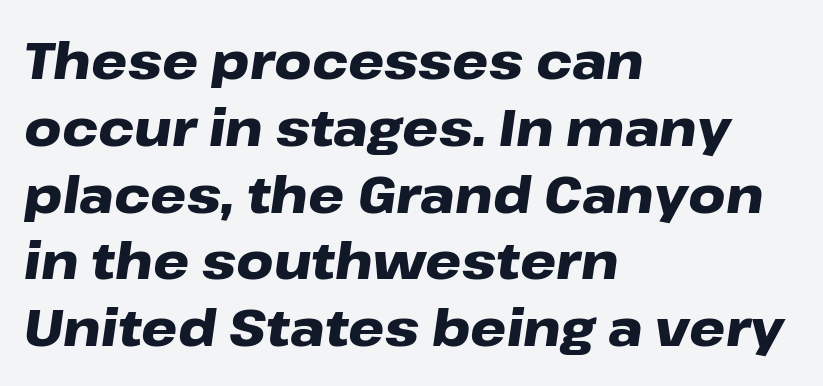
The image shows 51 px heavy, wide type, italic (leaning right); set left-aligned, normal line spacing (1.31x), normal letter spacing, not underlined; low stroke contrast and a medium x-height.
